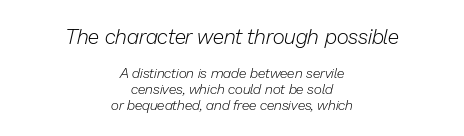
The image shows 21 px text type, italic (leaning right); set centered, tight line spacing (1.14x), normal letter spacing, not underlined; the first (top) block is 1.5x larger.
